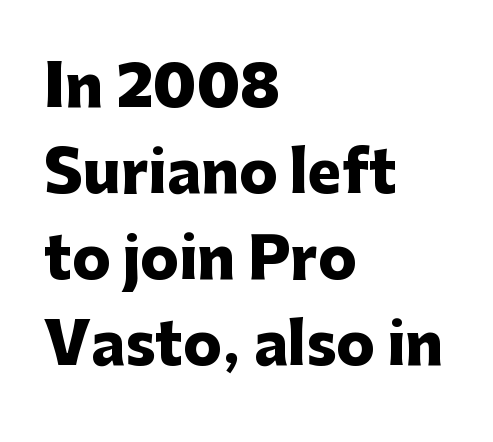
Leading matches the norm, producing a regular column. Plain, unruled lines of type. A roman cut, with each character standing at attention. Default kerning and tracking; the words read as compact shapes.
